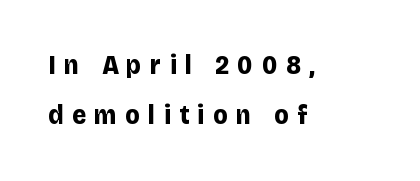
{"italic": "no", "bold": "yes", "underline": "no", "align": "left", "line_spacing_ratio": 1.86, "letter_spacing": "wide", "letter_spacing_em": 0.31, "glyph_px": 27}
